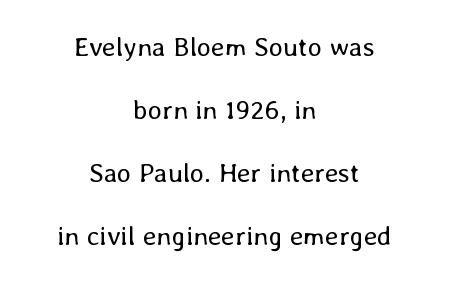
{"italic": "no", "bold": "no", "underline": "no", "align": "center", "line_spacing": "loose", "line_spacing_ratio": 2.33, "letter_spacing": "normal", "letter_spacing_em": 0.0, "glyph_px": 27}
